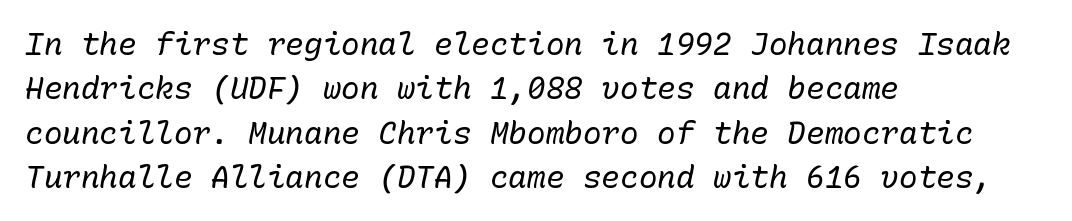
Q: Is the text bold? A: No.
Q: Is the text italic (slanted)? A: Yes, it leans right by about 10 degrees.
Q: Is the text underlined? A: No.
Q: How is the paragraph aligned? A: Left-aligned.
Q: Is the spacing between letters normal or unusually wide? A: Normal.
Q: Is the spacing between lines tight, normal or loose? A: Normal.
Q: Width (condensed, normal, or wide)? A: Normal.
Q: Stroke contrast? A: Low.
Q: x-height? A: Medium.
Q: Monospaced? A: Yes.
